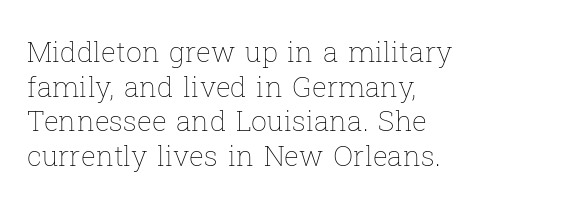
{"italic": "no", "bold": "no", "weight": "thin", "width": "normal", "stroke_contrast": "low", "x_height": "medium", "monospaced": "no", "underline": "no", "align": "left", "line_spacing_ratio": 1.24, "letter_spacing": "normal", "letter_spacing_em": 0.0, "glyph_px": 28}
